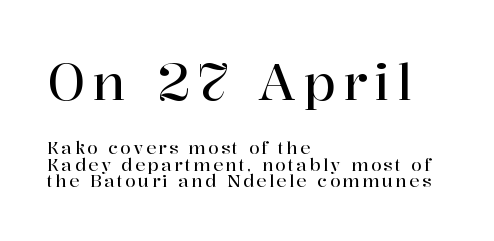
Q: Is the text italic (slanted)? A: No, it is upright.
Q: Is the typeface a serif or a sans-serif typeface? A: Serif.
Q: Is the text underlined? A: No.
Q: How is the paragraph aligned? A: Left-aligned.
Q: Is the spacing between lines tight, normal or loose? A: Tight.
Q: Which block of text is set in a larger size, the first (top) or the second (bottom)? A: The first (top) one.
Q: Width (condensed, normal, or wide)? A: Normal.
Q: Stroke contrast? A: High.
Q: x-height? A: Medium.
Q: Monospaced? A: No.
